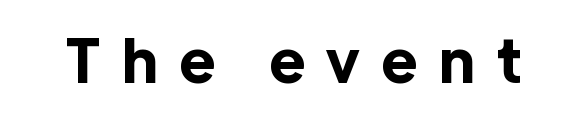
Q: Is the text bold? A: Yes.
Q: Is the text italic (slanted)? A: No, it is upright.
Q: Is the typeface a serif or a sans-serif typeface? A: Sans-serif.
Q: Is the text underlined? A: No.
Q: Is the spacing between letters normal or unusually wide? A: Unusually wide.
Q: Width (condensed, normal, or wide)? A: Normal.
Q: x-height? A: Medium.
Q: Monospaced? A: No.
